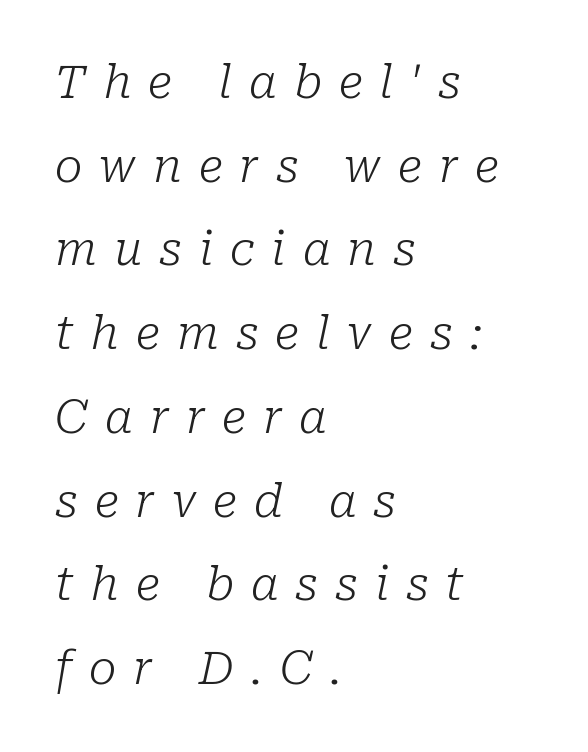
The image shows 46 px light serif type, italic (leaning right); set left-aligned, line spacing 1.82x, unusually wide letter spacing (+0.37 em), not underlined; low stroke contrast and a medium x-height.
